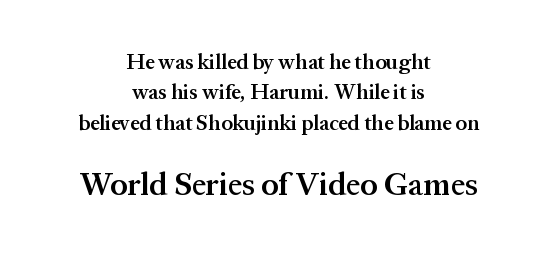
Q: Is the text bold? A: Semi-bold.
Q: Is the text italic (slanted)? A: No, it is upright.
Q: Is the typeface a serif or a sans-serif typeface? A: Serif.
Q: Is the text underlined? A: No.
Q: How is the paragraph aligned? A: Centered.
Q: Is the spacing between letters normal or unusually wide? A: Normal.
Q: Is the spacing between lines tight, normal or loose? A: Normal.
Q: Which block of text is set in a larger size, the first (top) or the second (bottom)? A: The second (bottom) one.
Q: Width (condensed, normal, or wide)? A: Normal.
Q: Stroke contrast? A: Medium.
Q: x-height? A: Medium.
Q: Monospaced? A: No.
